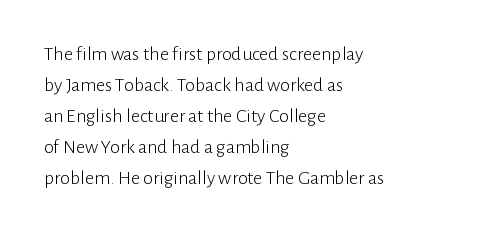
Q: Is the text bold? A: No.
Q: Is the text italic (slanted)? A: No, it is upright.
Q: Is the text underlined? A: No.
Q: How is the paragraph aligned? A: Left-aligned.
Q: Is the spacing between letters normal or unusually wide? A: Normal.
Q: Is the spacing between lines tight, normal or loose? A: Normal.
